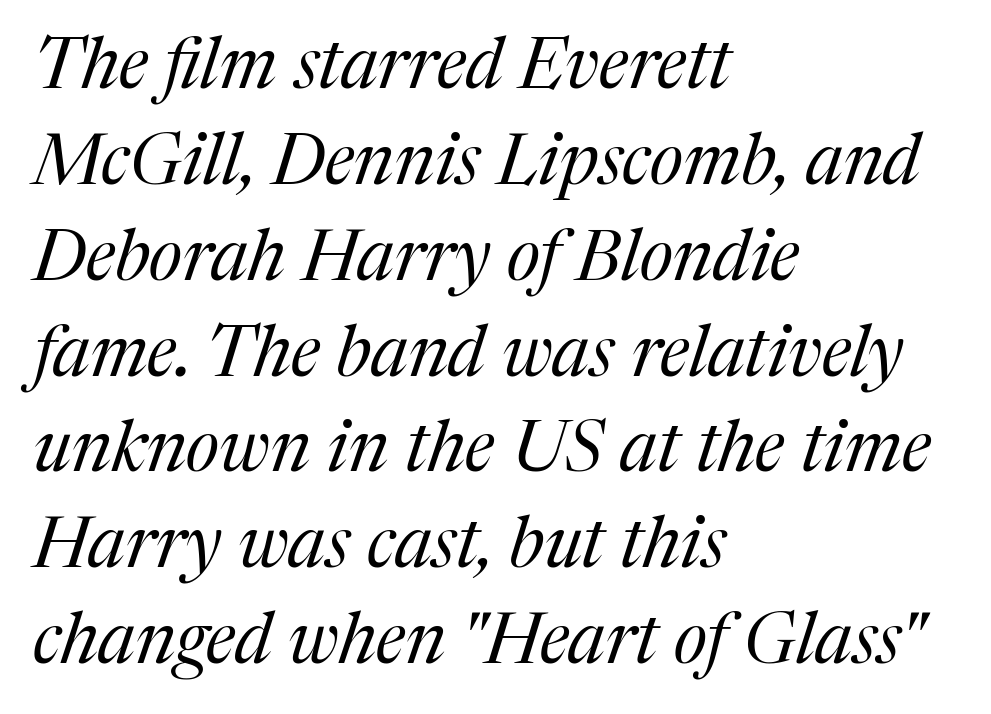
The image shows 71 px regular-weight serif type, italic (leaning right); set left-aligned, normal line spacing (1.35x), normal letter spacing, not underlined; medium stroke contrast and a medium x-height.
